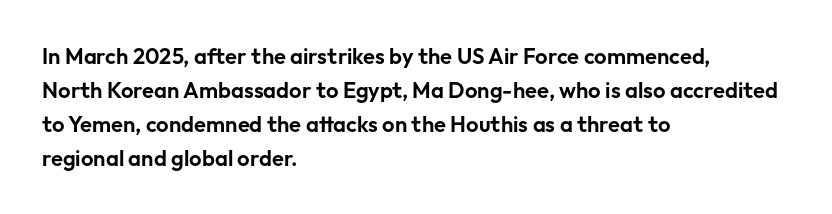
The image shows 22 px text type, upright; set left-aligned, normal line spacing (1.54x), normal letter spacing, not underlined.
